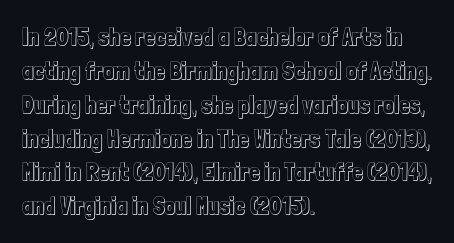
Q: Is the text italic (slanted)? A: No, it is upright.
Q: Is the text underlined? A: No.
Q: How is the paragraph aligned? A: Left-aligned.
Q: Is the spacing between letters normal or unusually wide? A: Normal.
Q: Is the spacing between lines tight, normal or loose? A: Normal.
